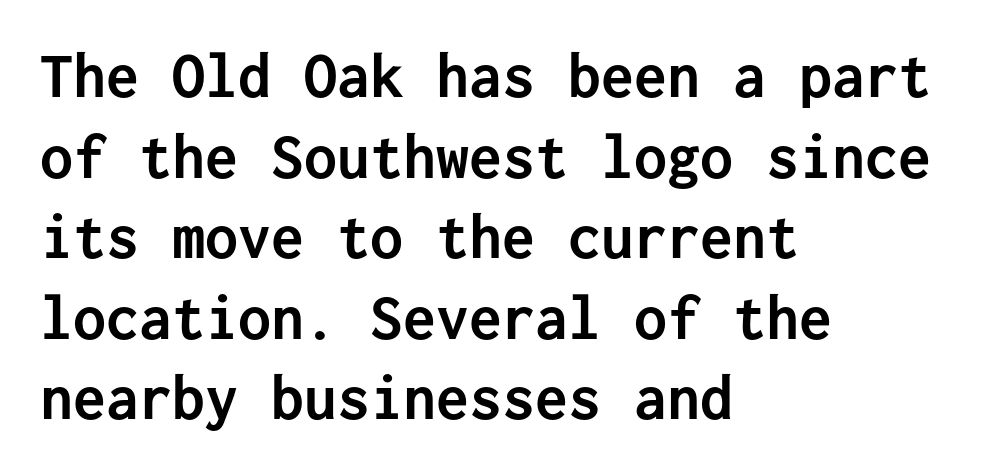
A typesetter would call this monospace, since all characters share one set width. One-word summary of the alignment: left. No extra tracking has been applied to these lines. Does the lettering tilt? It doesn't — this is upright. The passage shown is emphatically bold.
